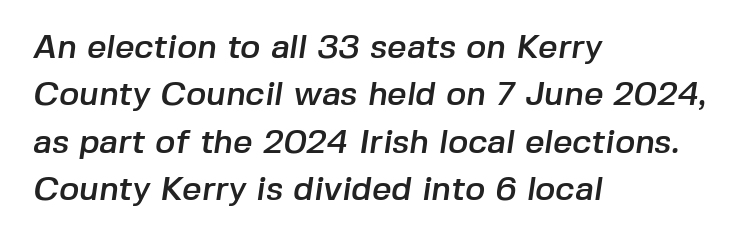
{"serif": "no", "width": "normal", "stroke_contrast": "low", "x_height": "medium", "monospaced": "no", "underline": "no", "align": "left", "line_spacing": "normal", "line_spacing_ratio": 1.39, "letter_spacing": "normal", "letter_spacing_em": 0.0, "glyph_px": 34}
